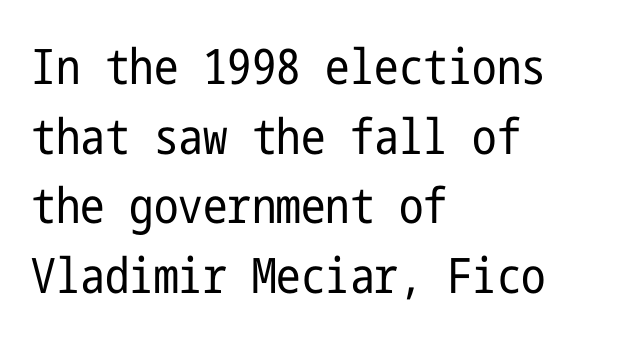
{"serif": "no", "italic": "no", "bold": "no", "weight": "regular", "width": "condensed", "stroke_contrast": "low", "x_height": "medium", "underline": "no", "align": "left", "line_spacing": "normal", "line_spacing_ratio": 1.42, "letter_spacing": "normal", "letter_spacing_em": 0.0, "glyph_px": 49}
